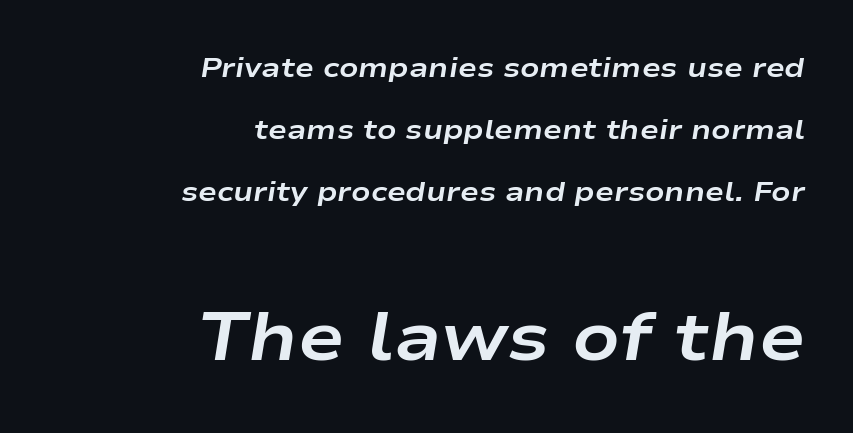
{"italic": "yes", "lean": "right", "slant_degrees": 9, "bold": "yes", "weight": "bold", "width": "wide", "stroke_contrast": "low", "x_height": "medium", "monospaced": "no", "underline": "no", "align": "right", "line_spacing": "loose", "line_spacing_ratio": 2.22, "letter_spacing": "normal", "letter_spacing_em": 0.0, "larger_block": "second", "size_ratio": 2.46, "glyph_px": 69}
